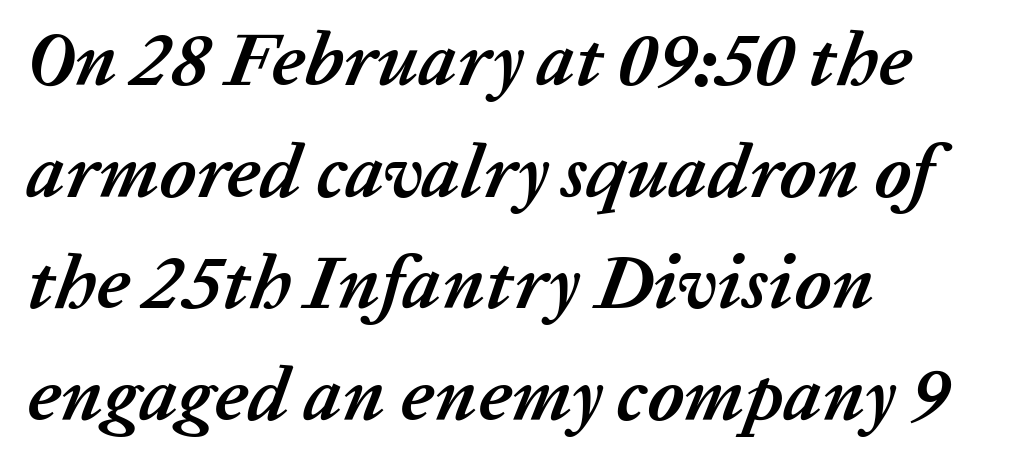
Q: Is the text bold? A: Yes.
Q: Is the text italic (slanted)? A: Yes, it leans right by about 20 degrees.
Q: Is the text underlined? A: No.
Q: How is the paragraph aligned? A: Left-aligned.
Q: Is the spacing between letters normal or unusually wide? A: Normal.
Q: Is the spacing between lines tight, normal or loose? A: Normal.
Q: Width (condensed, normal, or wide)? A: Normal.
Q: Stroke contrast? A: Low.
Q: x-height? A: Medium.
Q: Monospaced? A: No.
